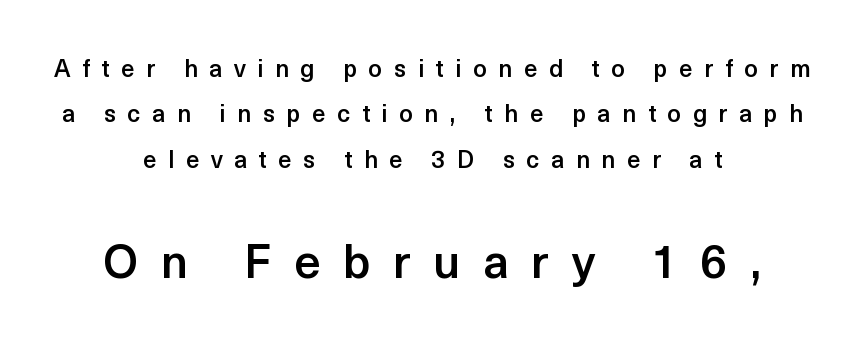
Q: Is the text bold? A: Semi-bold.
Q: Is the text italic (slanted)? A: No, it is upright.
Q: Is the typeface a serif or a sans-serif typeface? A: Sans-serif.
Q: Is the text underlined? A: No.
Q: How is the paragraph aligned? A: Centered.
Q: Is the spacing between letters normal or unusually wide? A: Unusually wide.
Q: Which block of text is set in a larger size, the first (top) or the second (bottom)? A: The second (bottom) one.
Q: Width (condensed, normal, or wide)? A: Normal.
Q: x-height? A: Medium.
Q: Monospaced? A: No.
